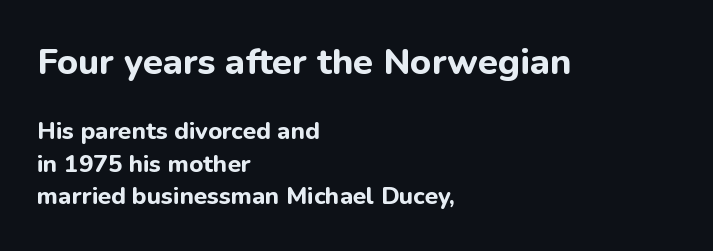
{"serif": "no", "italic": "no", "bold": "yes", "weight": "bold", "width": "normal", "stroke_contrast": "low", "x_height": "medium", "monospaced": "no", "underline": "no", "align": "left", "line_spacing": "normal", "line_spacing_ratio": 1.35, "letter_spacing": "normal", "letter_spacing_em": 0.0, "larger_block": "first", "size_ratio": 1.5, "glyph_px": 36}
